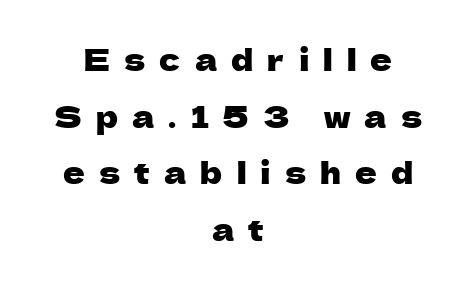
{"serif": "no", "italic": "no", "width": "normal", "stroke_contrast": "low", "x_height": "medium", "monospaced": "no", "underline": "no", "align": "center", "line_spacing_ratio": 1.89, "letter_spacing": "wide", "letter_spacing_em": 0.47, "glyph_px": 30}
